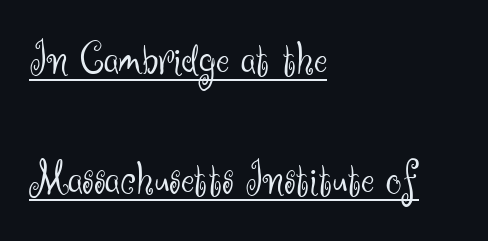
{"serif": "no", "italic": "no", "bold": "no", "weight": "light", "width": "normal", "stroke_contrast": "medium", "x_height": "small", "monospaced": "no", "underline": "yes", "align": "left", "line_spacing": "loose", "line_spacing_ratio": 2.4, "letter_spacing": "normal", "letter_spacing_em": 0.0, "glyph_px": 50}
